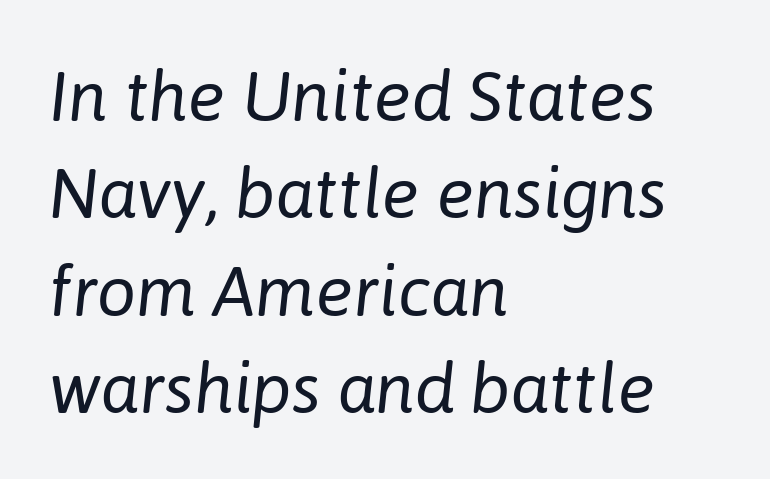
Q: Is the text bold? A: No.
Q: Is the text italic (slanted)? A: Yes, it leans right by about 6 degrees.
Q: Is the text underlined? A: No.
Q: How is the paragraph aligned? A: Left-aligned.
Q: Is the spacing between letters normal or unusually wide? A: Normal.
Q: Is the spacing between lines tight, normal or loose? A: Normal.
Q: Width (condensed, normal, or wide)? A: Normal.
Q: Stroke contrast? A: Low.
Q: x-height? A: Medium.
Q: Monospaced? A: No.
